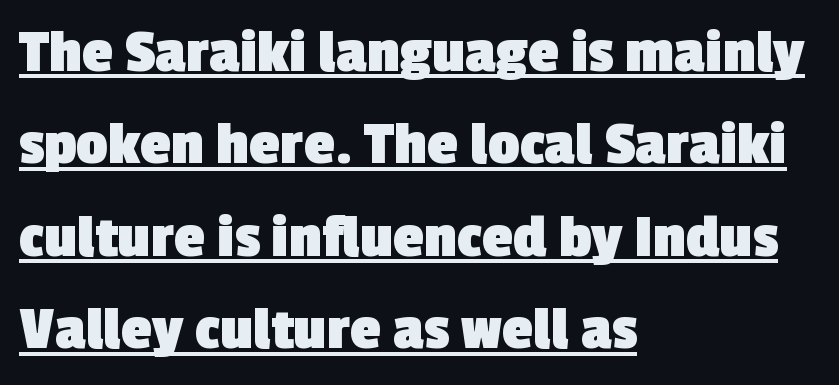
Q: Is the text bold? A: Yes.
Q: Is the typeface a serif or a sans-serif typeface? A: Sans-serif.
Q: Is the text underlined? A: Yes.
Q: How is the paragraph aligned? A: Left-aligned.
Q: Is the spacing between letters normal or unusually wide? A: Normal.
Q: Is the spacing between lines tight, normal or loose? A: Normal.
Q: Width (condensed, normal, or wide)? A: Normal.
Q: x-height? A: Medium.
Q: Monospaced? A: No.
